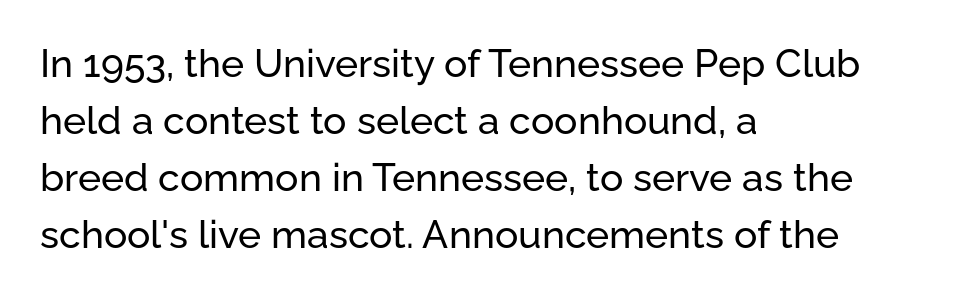
Bare-footed words on every line. Observe the absence of serifs on each vertical stroke in this sample. Upright lettering throughout. The rendering uses natural spacing where letterforms have individual widths.
